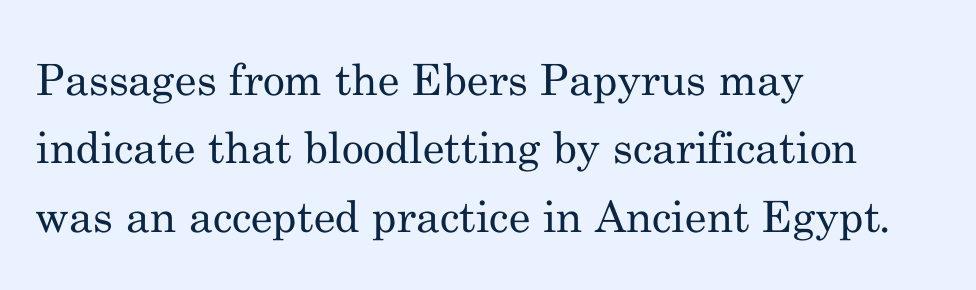
{"serif": "yes", "italic": "no", "bold": "no", "weight": "regular", "width": "normal", "stroke_contrast": "medium", "x_height": "small", "monospaced": "no", "underline": "no", "align": "left", "line_spacing": "normal", "line_spacing_ratio": 1.59, "letter_spacing": "normal", "letter_spacing_em": 0.0, "glyph_px": 43}
